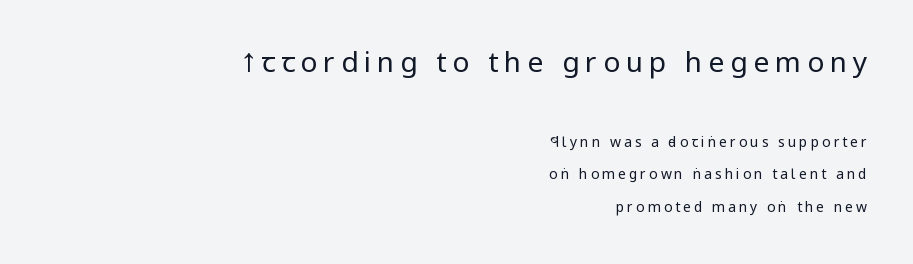
The image shows 28 px regular-weight, condensed sans-serif type, upright; set right-aligned, loose line spacing (2.33x), unusually wide letter spacing (+0.21 em), not underlined; the first (top) block is 2.0x larger; low stroke contrast and a large x-height.
